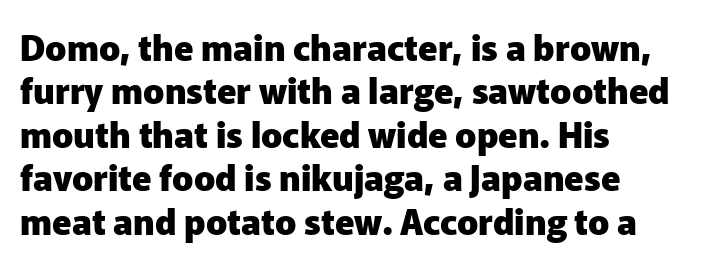
{"serif": "no", "italic": "no", "bold": "yes", "weight": "heavy", "width": "normal", "stroke_contrast": "low", "x_height": "medium", "monospaced": "no", "underline": "no", "align": "left", "line_spacing_ratio": 1.24, "letter_spacing": "normal", "letter_spacing_em": 0.0, "glyph_px": 35}
